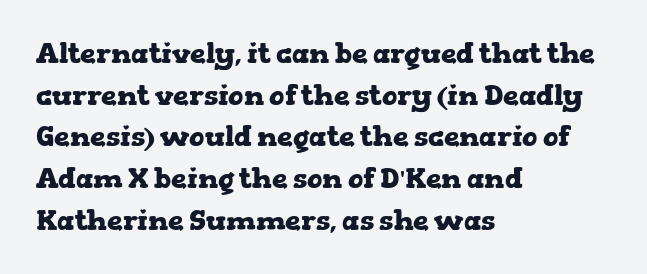
Does the lettering tilt? It doesn't — this is upright. Plenty of ink on the page — the face is bold. Nothing unusual about the tracking: characters are spaced as the font intends. This rendering uses left alignment, leaving the right contour irregular. A typesetter would call this proportional, since set widths differ per character. The vertical gap from one line to the next is medium.
